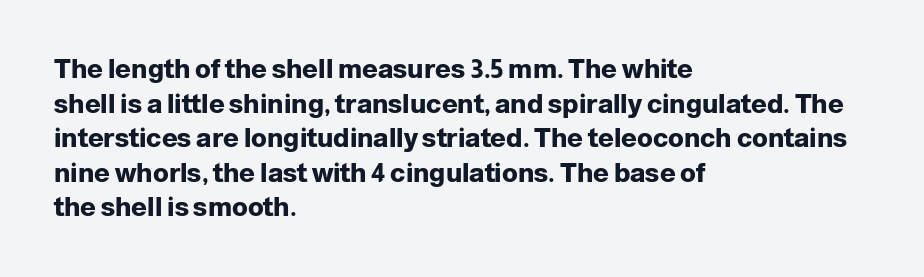
Do the letters lean? They stand straight. Standard letterfit; no display-style spreading of the glyphs. The strip under each line holds only bare page. The rendering anchors every line to the left-hand side. The glyphs have the mass of a bold cut. Quick note: interline space is typical.
